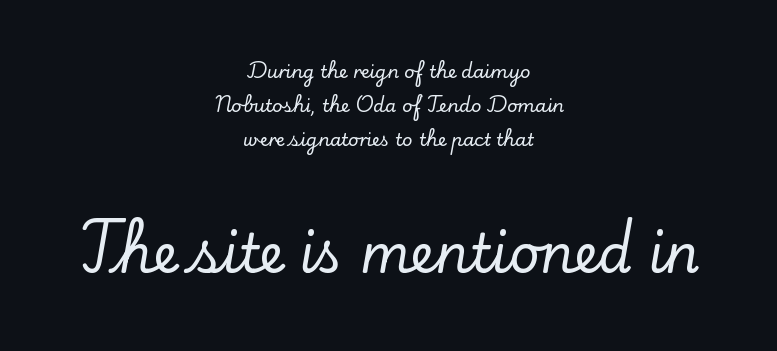
The image shows 53 px serif type; set centered, line spacing 1.88x, normal letter spacing, not underlined; the second (bottom) block is 2.94x larger; low stroke contrast and a small x-height.
